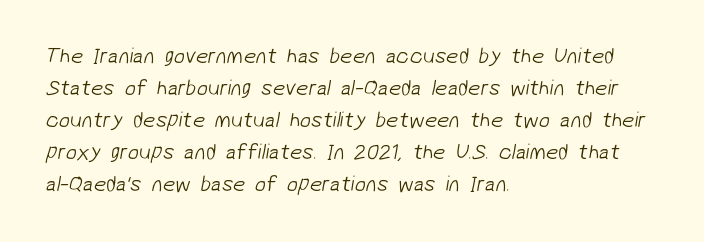
{"bold": "no", "underline": "no", "align": "left", "line_spacing": "normal", "line_spacing_ratio": 1.46, "letter_spacing": "normal", "letter_spacing_em": 0.0, "glyph_px": 22}
